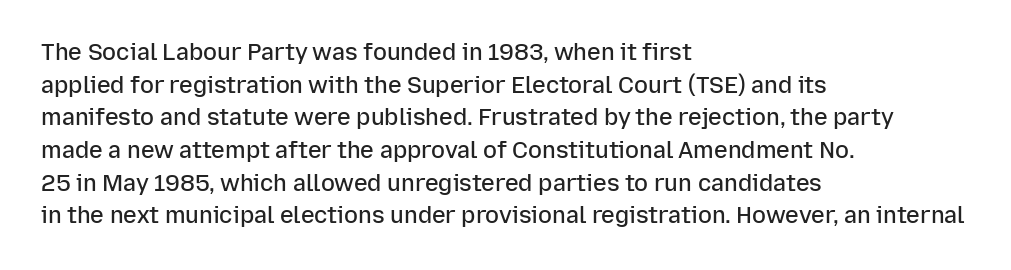
Q: Is the text bold? A: Semi-bold.
Q: Is the text italic (slanted)? A: No, it is upright.
Q: Is the text underlined? A: No.
Q: How is the paragraph aligned? A: Left-aligned.
Q: Is the spacing between letters normal or unusually wide? A: Normal.
Q: Is the spacing between lines tight, normal or loose? A: Normal.
